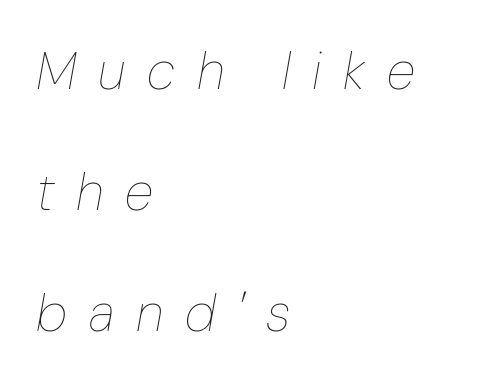
The zone under the glyphs is completely vacant. The horizontal fit of the characters is loose and conspicuously gappy. Casual observation: everything's shoved over to the left. Observe the lean: these are italic letterforms.
